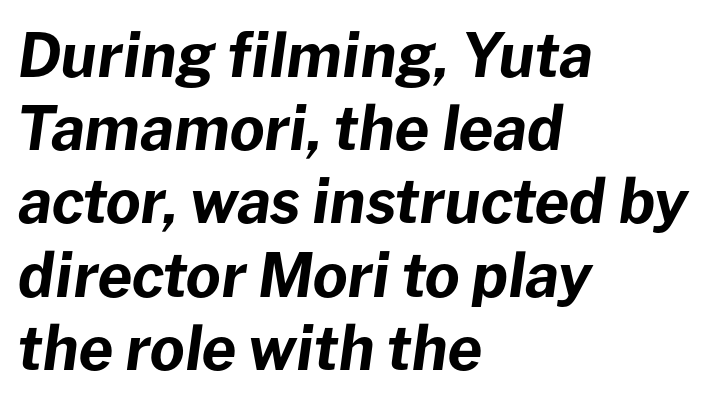
{"italic": "yes", "lean": "right", "slant_degrees": 8, "bold": "yes", "weight": "bold", "width": "normal", "stroke_contrast": "low", "x_height": "medium", "monospaced": "no", "underline": "no", "align": "left", "line_spacing_ratio": 1.22, "letter_spacing": "normal", "letter_spacing_em": 0.0, "glyph_px": 60}
